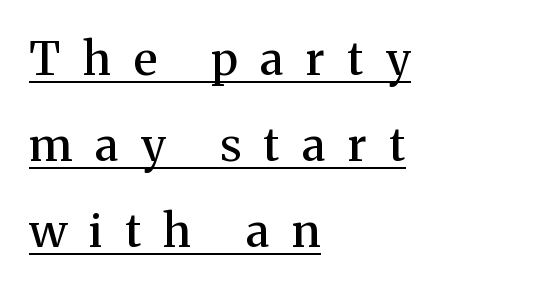
Q: Is the text bold? A: Semi-bold.
Q: Is the text italic (slanted)? A: No, it is upright.
Q: Is the typeface a serif or a sans-serif typeface? A: Serif.
Q: Is the text underlined? A: Yes.
Q: How is the paragraph aligned? A: Left-aligned.
Q: Is the spacing between letters normal or unusually wide? A: Unusually wide.
Q: Width (condensed, normal, or wide)? A: Normal.
Q: Stroke contrast? A: Medium.
Q: x-height? A: Medium.
Q: Monospaced? A: No.
